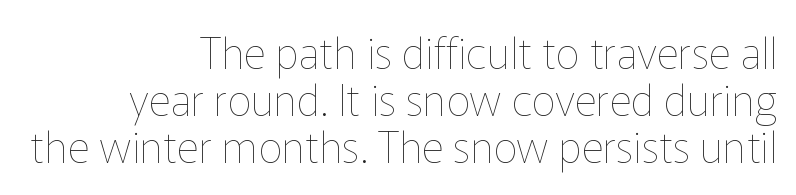
{"italic": "no", "bold": "no", "weight": "thin", "width": "normal", "stroke_contrast": "low", "x_height": "medium", "monospaced": "no", "underline": "no", "align": "right", "line_spacing": "tight", "line_spacing_ratio": 1.09, "letter_spacing": "normal", "letter_spacing_em": 0.0, "glyph_px": 43}
